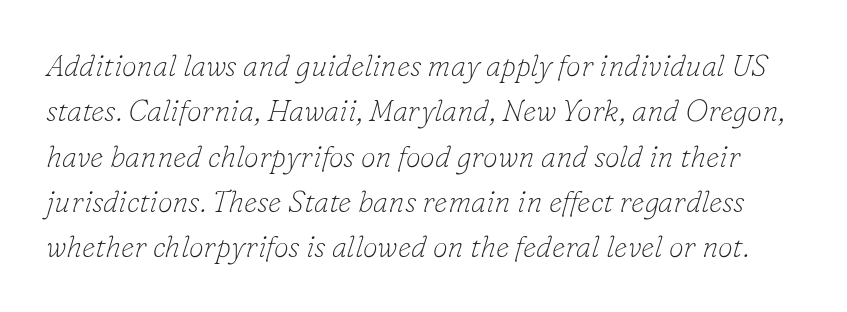
{"serif": "yes", "italic": "yes", "lean": "right", "slant_degrees": 16, "bold": "no", "weight": "thin", "width": "normal", "stroke_contrast": "low", "x_height": "small", "monospaced": "no", "underline": "no", "line_spacing": "normal", "line_spacing_ratio": 1.51, "letter_spacing": "normal", "letter_spacing_em": 0.0, "glyph_px": 30}
